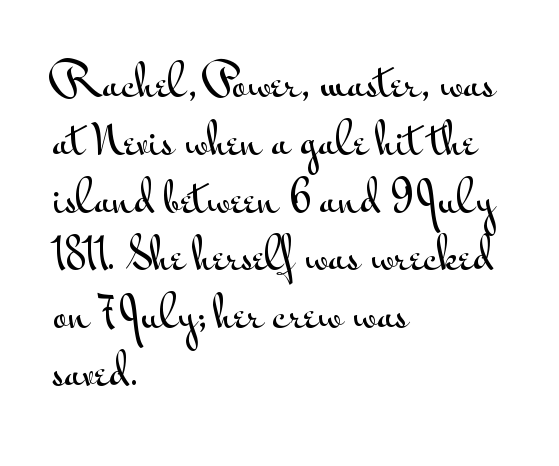
The image shows 41 px wide sans-serif type; set left-aligned, normal line spacing (1.41x), normal letter spacing, not underlined; medium stroke contrast and a small x-height.
